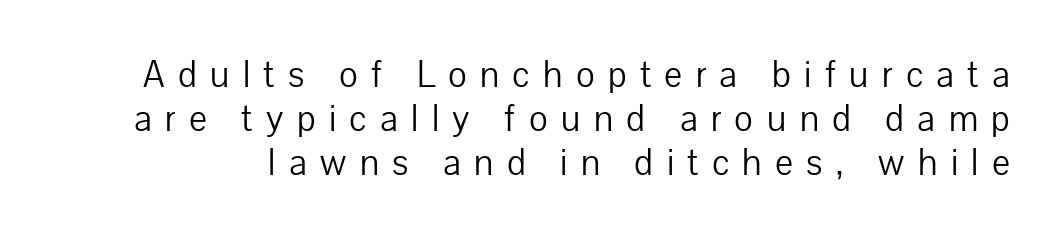
Q: Is the text bold? A: No.
Q: Is the text italic (slanted)? A: No, it is upright.
Q: Is the typeface a serif or a sans-serif typeface? A: Sans-serif.
Q: Is the text underlined? A: No.
Q: Is the spacing between letters normal or unusually wide? A: Unusually wide.
Q: Width (condensed, normal, or wide)? A: Normal.
Q: Stroke contrast? A: Low.
Q: x-height? A: Medium.
Q: Monospaced? A: No.
